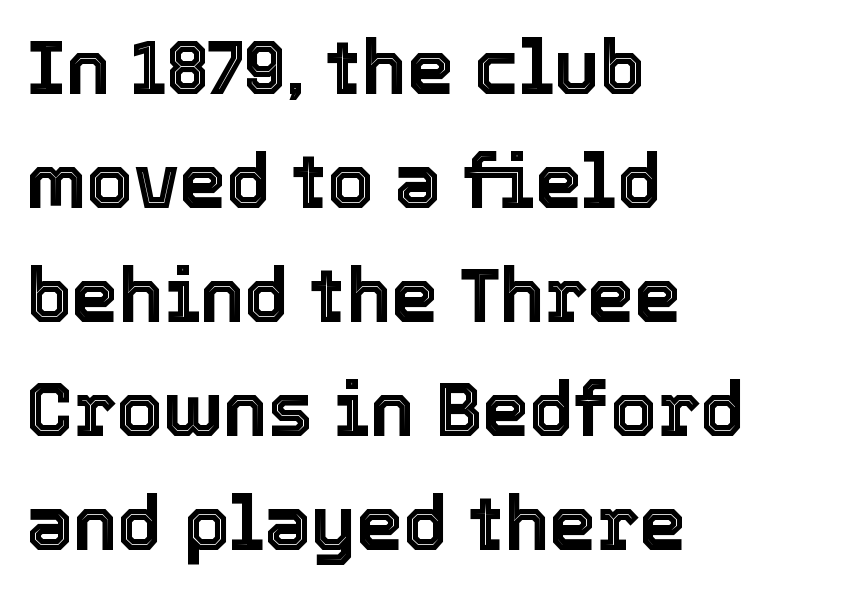
The image shows 75 px text type, upright; set left-aligned, normal line spacing (1.52x), normal letter spacing, not underlined; a medium x-height.
